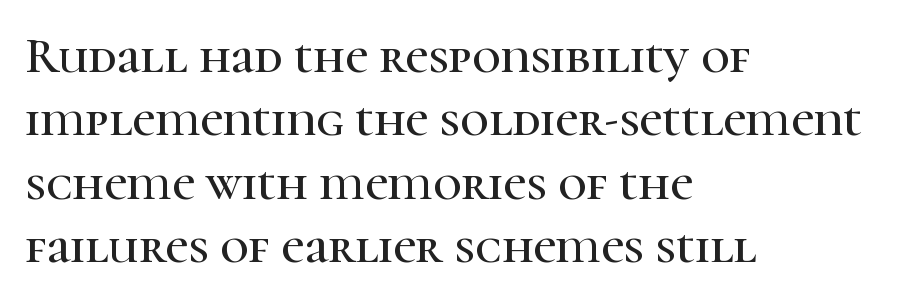
The image shows 50 px serif type, upright; set left-aligned, normal line spacing (1.27x), normal letter spacing, not underlined; high stroke contrast and a medium x-height.
